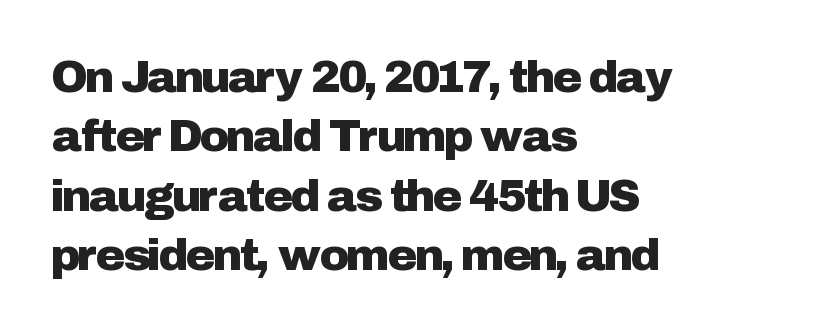
Q: Is the text italic (slanted)? A: No, it is upright.
Q: Is the typeface a serif or a sans-serif typeface? A: Sans-serif.
Q: Is the text underlined? A: No.
Q: How is the paragraph aligned? A: Left-aligned.
Q: Is the spacing between letters normal or unusually wide? A: Normal.
Q: Is the spacing between lines tight, normal or loose? A: Normal.
Q: Width (condensed, normal, or wide)? A: Normal.
Q: Stroke contrast? A: Low.
Q: x-height? A: Medium.
Q: Monospaced? A: No.
